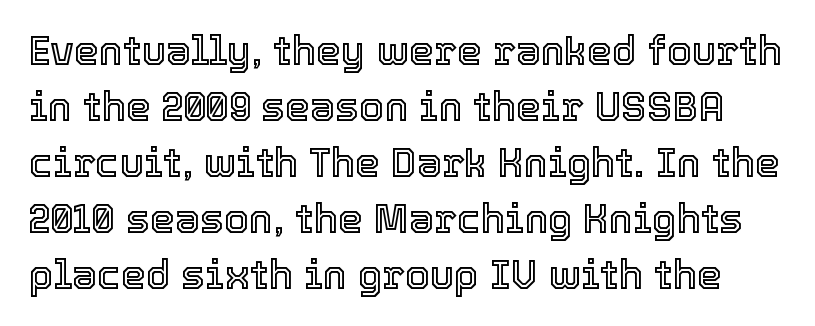
Only glyphs here, with clear space below each row. Caption: standard tracking, unaltered. You could not count columns in this text — the font is proportionally spaced. Tall strokes in this sample are plumb rather than angled. Evenly set lines give the paragraph a standard silhouette.
